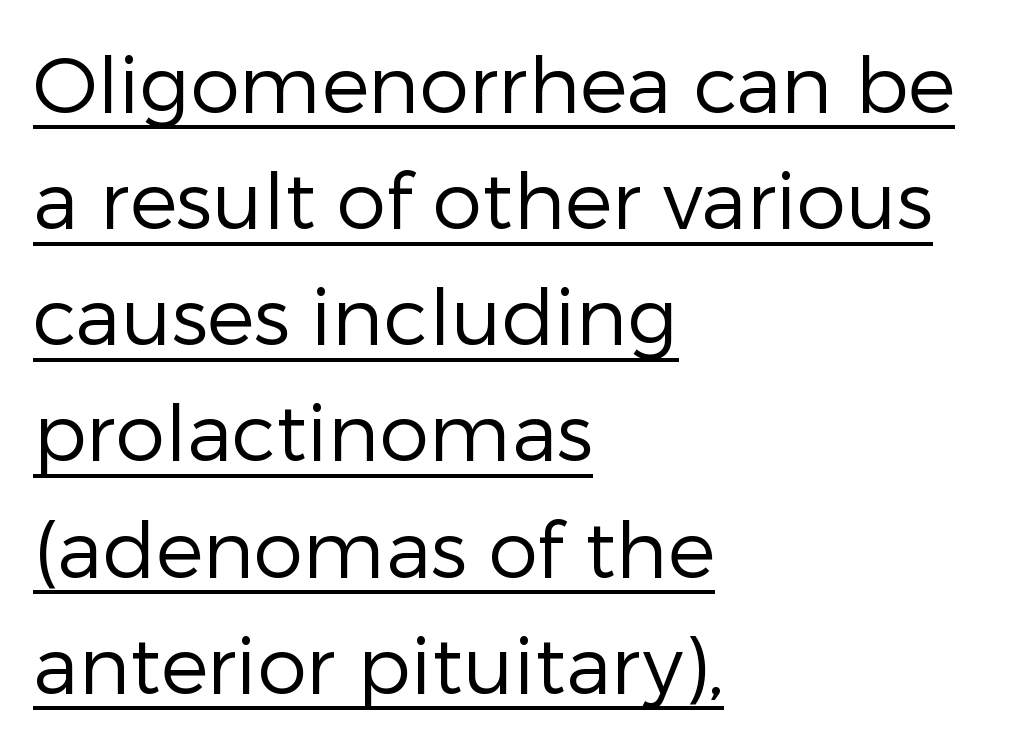
Proportional: the letters do not fall into vertical columns. In terms of letterspacing, this is plain default setting. Descenders here cross a horizontal rule under the line. The font's upright variant was chosen for this text. If you measured baseline to baseline, you'd find a middling distance. Vertical stems look standard width or narrower in stroke.
